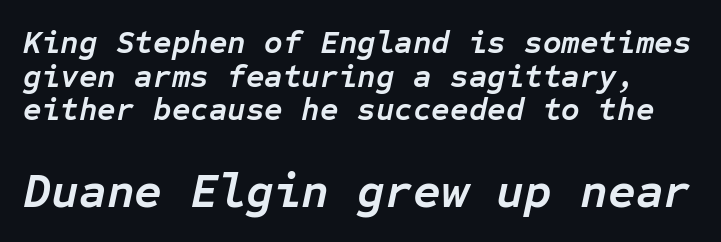
Q: Is the text bold? A: Yes.
Q: Is the text italic (slanted)? A: Yes, it leans right by about 12 degrees.
Q: Is the text underlined? A: No.
Q: Is the spacing between letters normal or unusually wide? A: Normal.
Q: Is the spacing between lines tight, normal or loose? A: Tight.
Q: Which block of text is set in a larger size, the first (top) or the second (bottom)? A: The second (bottom) one.
Q: Width (condensed, normal, or wide)? A: Normal.
Q: Stroke contrast? A: Low.
Q: x-height? A: Medium.
Q: Monospaced? A: Yes.
